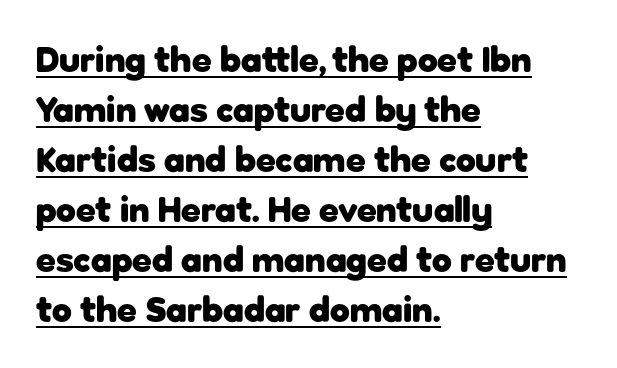
Q: Is the text bold? A: Yes.
Q: Is the text italic (slanted)? A: No, it is upright.
Q: Is the typeface a serif or a sans-serif typeface? A: Sans-serif.
Q: Is the text underlined? A: Yes.
Q: How is the paragraph aligned? A: Left-aligned.
Q: Is the spacing between letters normal or unusually wide? A: Normal.
Q: Is the spacing between lines tight, normal or loose? A: Normal.
Q: Width (condensed, normal, or wide)? A: Normal.
Q: Stroke contrast? A: Low.
Q: x-height? A: Medium.
Q: Monospaced? A: No.
